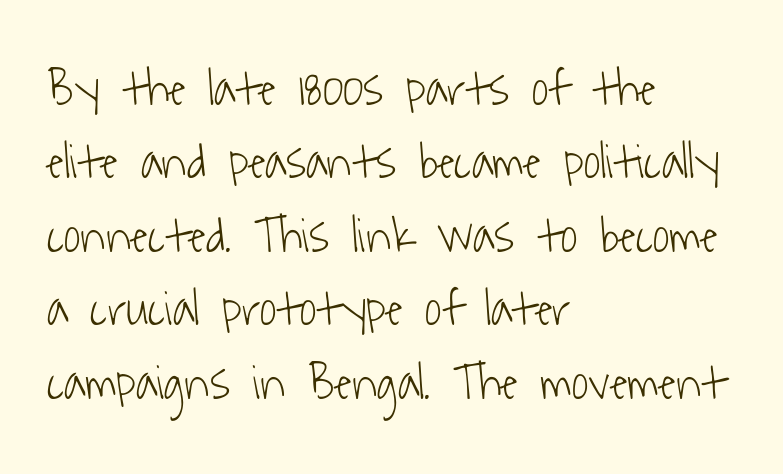
The image shows 51 px light, condensed sans-serif type; set left-aligned, normal line spacing (1.44x), normal letter spacing, not underlined; low stroke contrast and a medium x-height.
